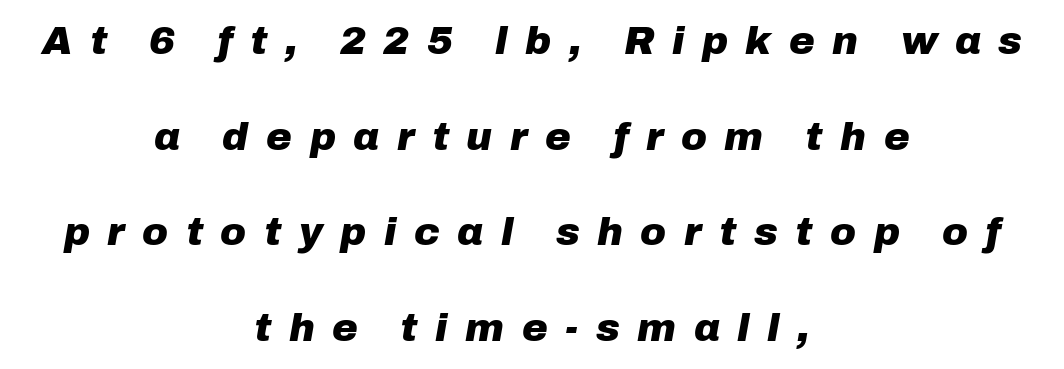
Every character sits at an angle, as italics do. The rendering positions every line midway between the sides. The passage shown is emphatically bold. Is there much room between lines? Yes — plenty of vertical air separates them. The area under the type is left untouched.
